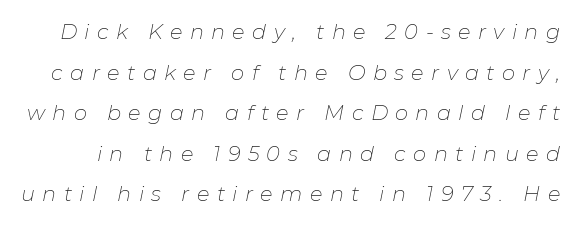
Q: Is the text bold? A: No.
Q: Is the text italic (slanted)? A: Yes, it leans right by about 11 degrees.
Q: Is the text underlined? A: No.
Q: Is the spacing between letters normal or unusually wide? A: Unusually wide.
Q: Is the spacing between lines tight, normal or loose? A: Loose.
